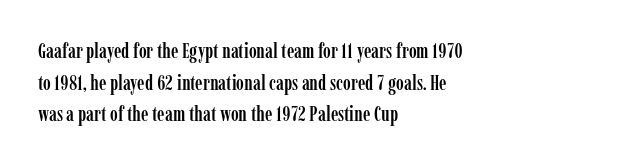
{"italic": "no", "underline": "no", "align": "left", "line_spacing": "normal", "line_spacing_ratio": 1.51, "letter_spacing": "normal", "letter_spacing_em": 0.0, "glyph_px": 21}
